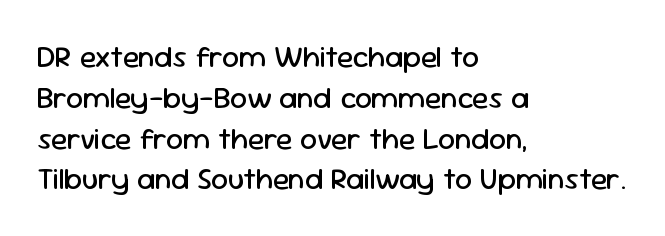
Characters remain perfectly vertical along every line. Stem width sits at or under what a default text font uses. Only glyphs here, with clear space below each row. The vertical gap from one line to the next is medium. Each letter keeps its own natural width here, so spacing adapts to shape.
